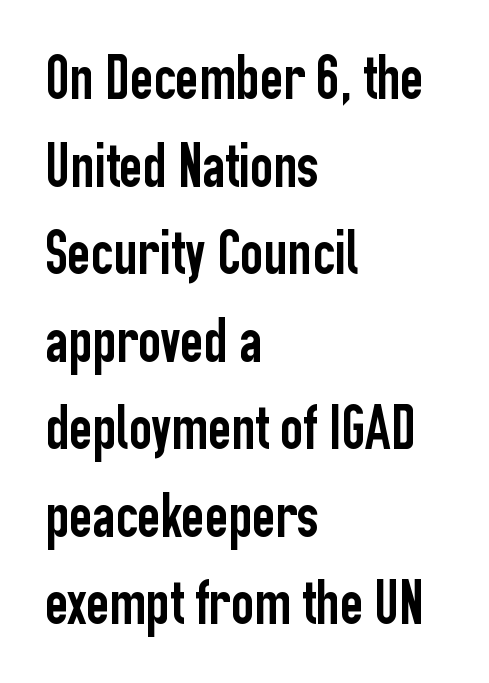
Q: Is the text italic (slanted)? A: No, it is upright.
Q: Is the typeface a serif or a sans-serif typeface? A: Sans-serif.
Q: Is the text underlined? A: No.
Q: How is the paragraph aligned? A: Left-aligned.
Q: Is the spacing between letters normal or unusually wide? A: Normal.
Q: Is the spacing between lines tight, normal or loose? A: Normal.
Q: Width (condensed, normal, or wide)? A: Condensed.
Q: Stroke contrast? A: Low.
Q: x-height? A: Medium.
Q: Monospaced? A: No.
